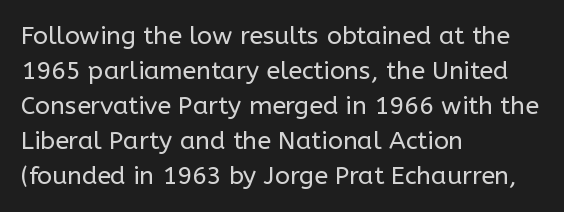
The image shows 25 px text type, upright; set left-aligned, normal line spacing (1.4x), normal letter spacing, not underlined.
